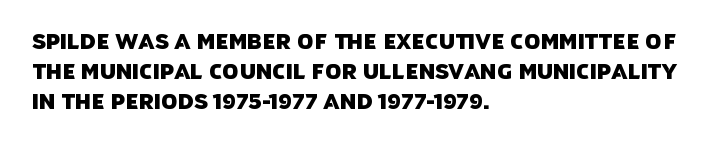
The image shows 21 px text type; set left-aligned, normal line spacing (1.42x), normal letter spacing, not underlined.
